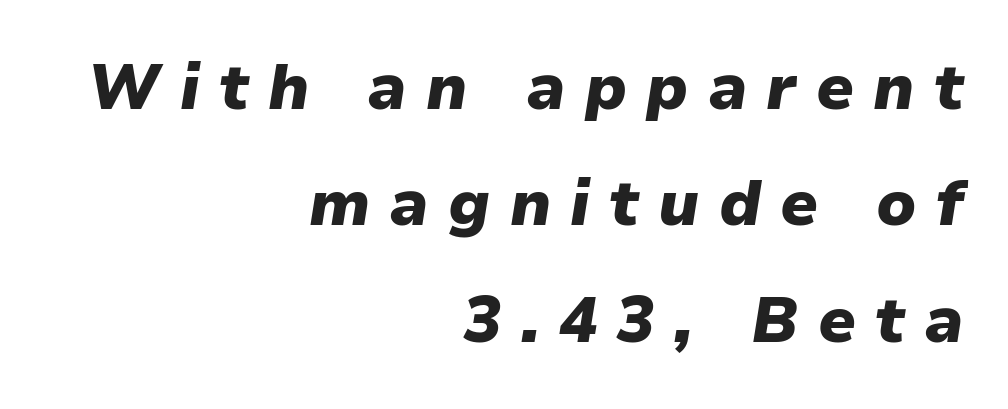
Q: Is the text bold? A: Yes.
Q: Is the text italic (slanted)? A: Yes, it leans right by about 9 degrees.
Q: Is the text underlined? A: No.
Q: How is the paragraph aligned? A: Right-aligned.
Q: Is the spacing between letters normal or unusually wide? A: Unusually wide.
Q: Width (condensed, normal, or wide)? A: Normal.
Q: Stroke contrast? A: Low.
Q: x-height? A: Medium.
Q: Monospaced? A: No.
